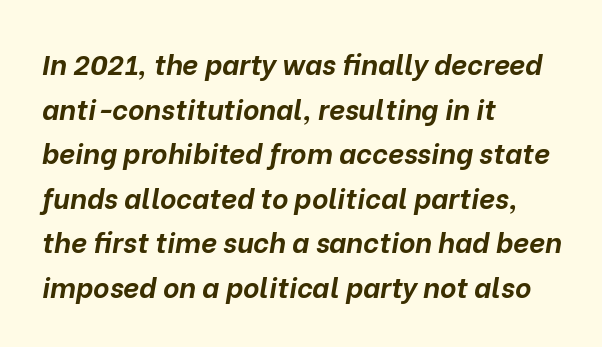
The rendering applies a slant to the glyphs. Emphasis by weight is at full strength: bold. The gap between lines stays unmarked. Normally led — the rows are evenly, conventionally spaced. Compared with a centered layout, this one pins lines to the left instead. These lines are rendered in a variable-pitch font.
